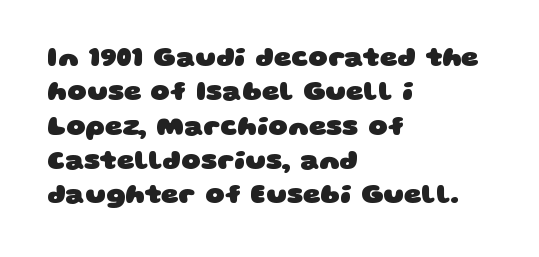
{"bold": "yes", "underline": "no", "align": "left", "line_spacing": "normal", "line_spacing_ratio": 1.27, "letter_spacing": "normal", "letter_spacing_em": 0.0, "glyph_px": 27}
